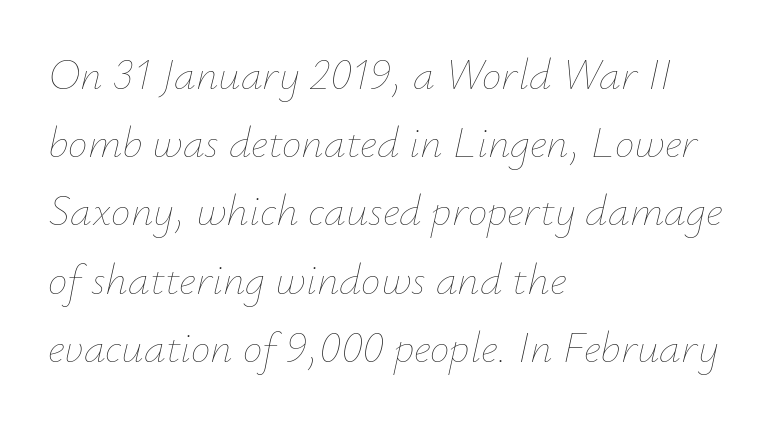
Spacing between characters is what you'd get straight out of the box. Quick note: italic. Is this a fixed-width face? No — the glyphs have proportional, varying widths. Caption: multi-line text, flush left, ragged right.
